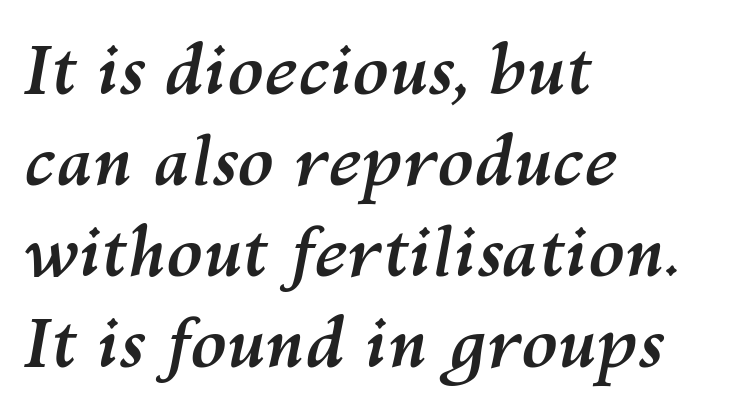
The image shows 67 px semibold type, italic (leaning right); set left-aligned, normal line spacing (1.36x), normal letter spacing, not underlined; medium stroke contrast and a medium x-height.
